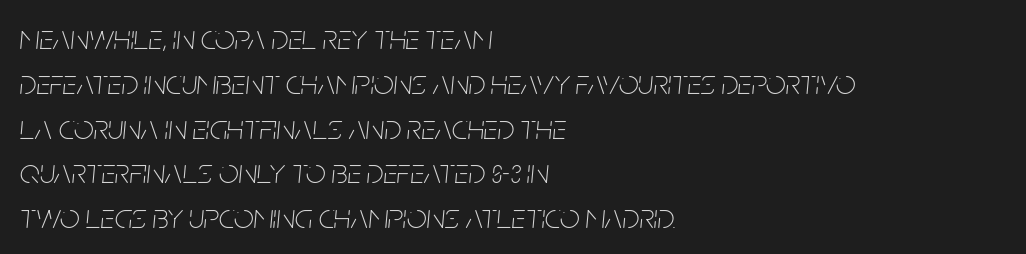
Q: Is the text bold? A: No.
Q: Is the text italic (slanted)? A: Yes, it leans right by about 5 degrees.
Q: Is the text underlined? A: No.
Q: How is the paragraph aligned? A: Left-aligned.
Q: Is the spacing between letters normal or unusually wide? A: Normal.
Q: Is the spacing between lines tight, normal or loose? A: Normal.
Q: Width (condensed, normal, or wide)? A: Condensed.
Q: Stroke contrast? A: Low.
Q: x-height? A: Large.
Q: Monospaced? A: No.
